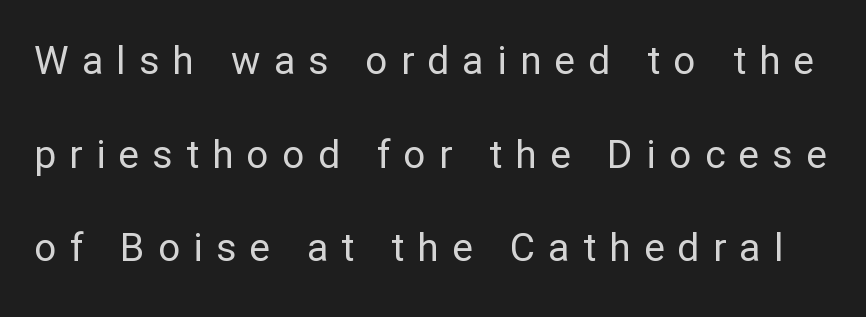
You could only call the tracking loose — the letters float apart. You could not count columns in this text — the font is proportionally spaced. Rows of type keep a wide berth in the vertical direction. These lines are composed in type without serifs. No chunkiness to these letters — they're not bold.
